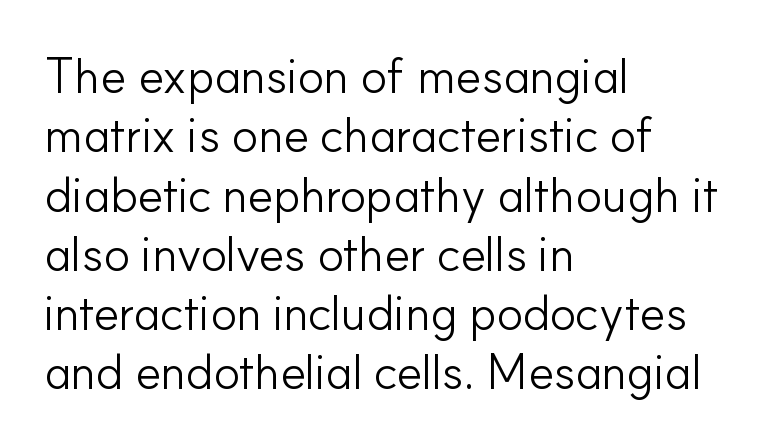
The image shows 49 px light sans-serif type, upright; set left-aligned, line spacing 1.21x, normal letter spacing, not underlined; low stroke contrast and a small x-height.
